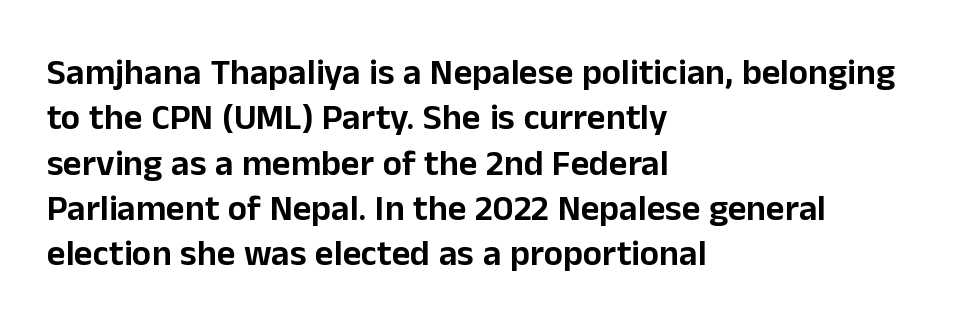
The image shows 36 px sans-serif type, upright; set left-aligned, normal line spacing (1.26x), normal letter spacing, not underlined; low stroke contrast and a medium x-height.
